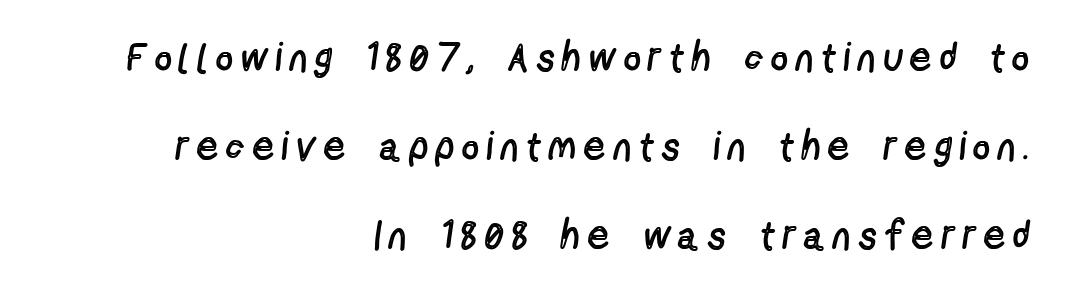
The image shows 40 px regular-weight, condensed sans-serif type; set right-aligned, loose line spacing (2.22x), unusually wide letter spacing (+0.23 em), not underlined; a medium x-height.
